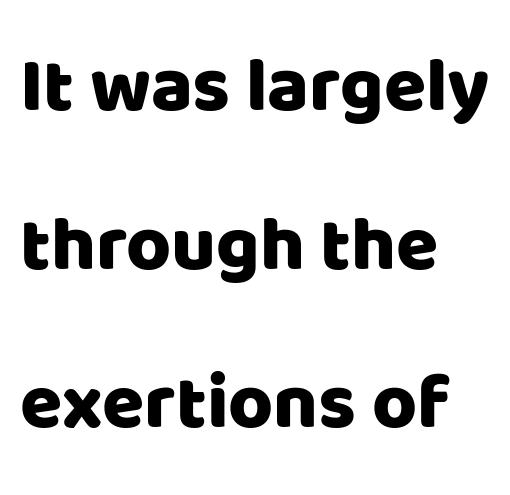
The image shows 77 px sans-serif type, upright; set left-aligned, loose line spacing (2.06x), normal letter spacing, not underlined; low stroke contrast and a large x-height.
